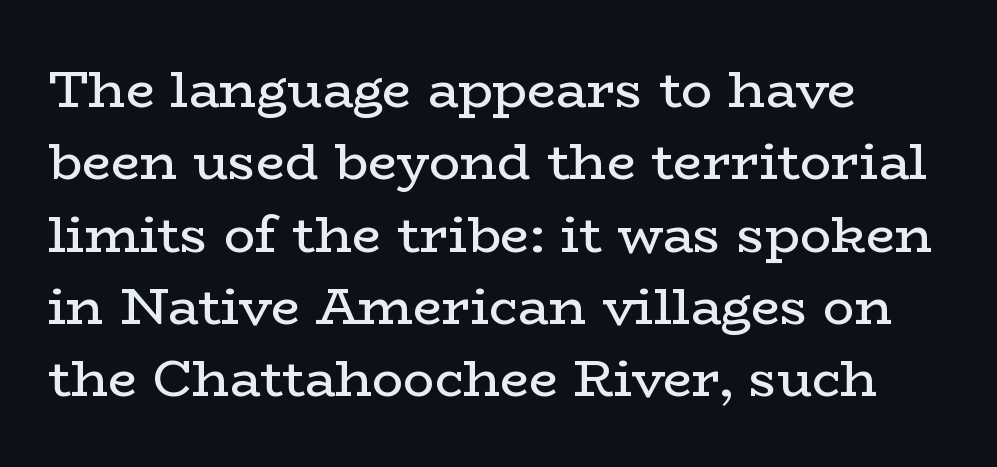
The image shows 52 px regular-weight, wide serif type, upright; set left-aligned, normal line spacing (1.39x), normal letter spacing, not underlined; low stroke contrast and a medium x-height.
